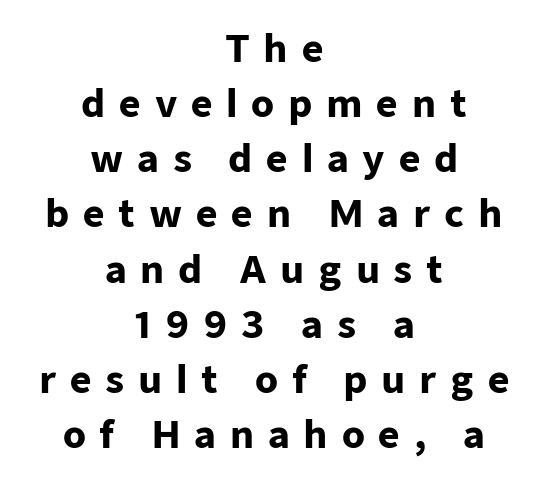
You can tell it's not italic because the verticals are truly vertical. Classification — sans serif. Regular leading. In CSS terms this would be text-align: center. The passage shown is typed in a proportional face where columns would drift.
